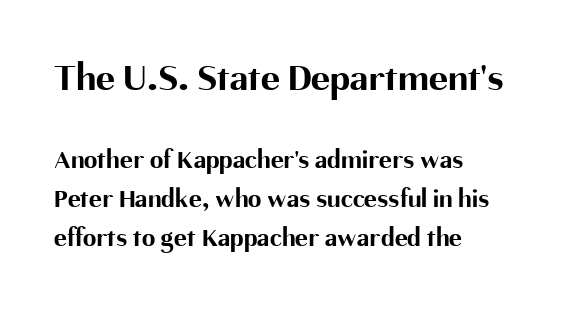
In CSS terms this would be text-align: left. Look at the glyph heights: the upper group is clearly the bigger setting. Here the designer chose a conventional face with non-uniform glyph widths. Vertical strokes here are truly vertical.
